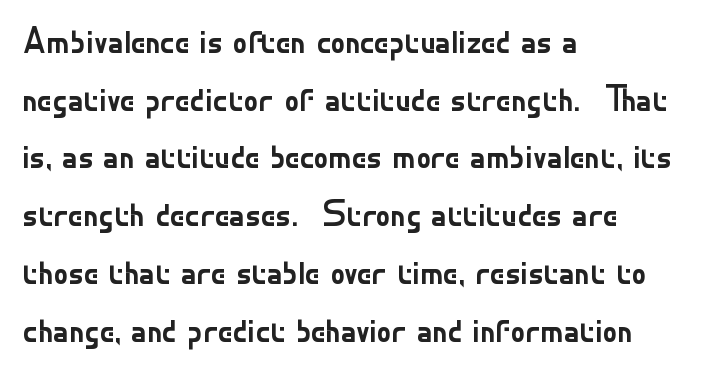
{"serif": "no", "italic": "no", "bold": "no", "weight": "regular", "width": "normal", "stroke_contrast": "low", "x_height": "small", "monospaced": "no", "underline": "no", "align": "left", "line_spacing": "normal", "line_spacing_ratio": 1.56, "letter_spacing": "normal", "letter_spacing_em": 0.0, "glyph_px": 37}
